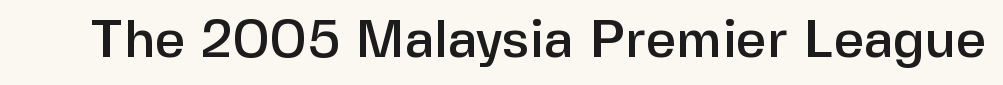
The image shows 53 px sans-serif type, upright; set normal letter spacing, not underlined; low stroke contrast and a medium x-height.
